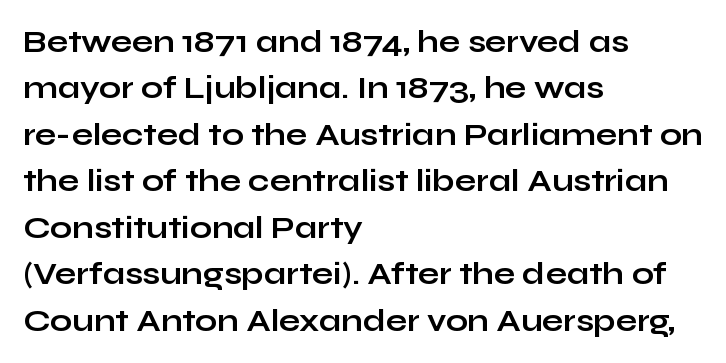
The image shows 31 px bold, wide sans-serif type, upright; set left-aligned, normal line spacing (1.5x), normal letter spacing, not underlined; low stroke contrast and a medium x-height.
